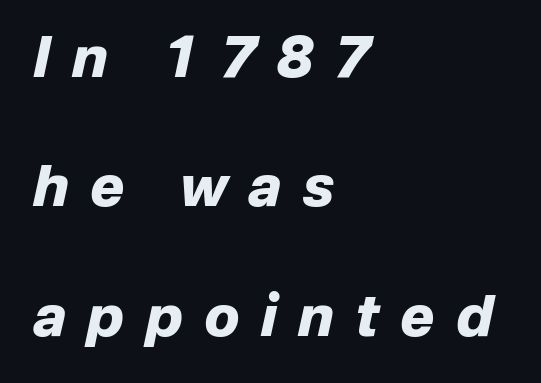
Q: Is the text bold? A: Yes.
Q: Is the text italic (slanted)? A: Yes, it leans right by about 12 degrees.
Q: Is the text underlined? A: No.
Q: How is the paragraph aligned? A: Left-aligned.
Q: Is the spacing between letters normal or unusually wide? A: Unusually wide.
Q: Is the spacing between lines tight, normal or loose? A: Loose.
Q: Width (condensed, normal, or wide)? A: Normal.
Q: Stroke contrast? A: Low.
Q: x-height? A: Medium.
Q: Monospaced? A: No.
